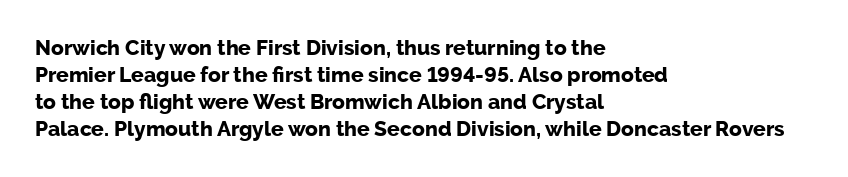
Q: Is the text bold? A: Yes.
Q: Is the text italic (slanted)? A: No, it is upright.
Q: Is the text underlined? A: No.
Q: How is the paragraph aligned? A: Left-aligned.
Q: Is the spacing between letters normal or unusually wide? A: Normal.
Q: Is the spacing between lines tight, normal or loose? A: Normal.
